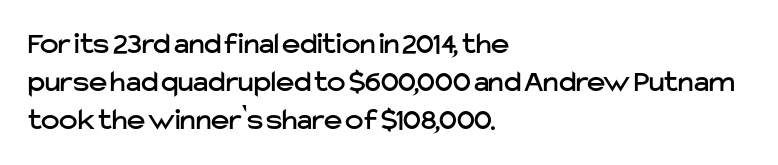
Typographically, this falls in the sans-serif category. Descenders are the only things crossing below the line. No extra tracking has been applied to these lines. These lines are rendered in a variable-pitch font.
